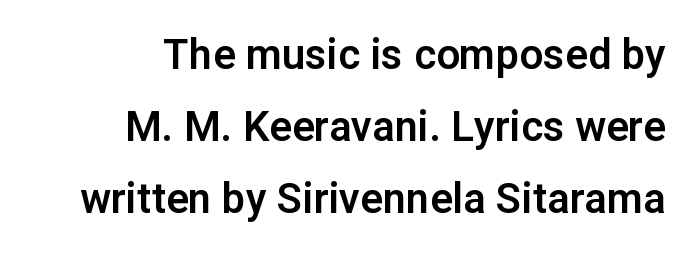
The image shows 42 px sans-serif type, upright; set right-aligned, line spacing 1.72x, normal letter spacing, not underlined; low stroke contrast and a medium x-height.
